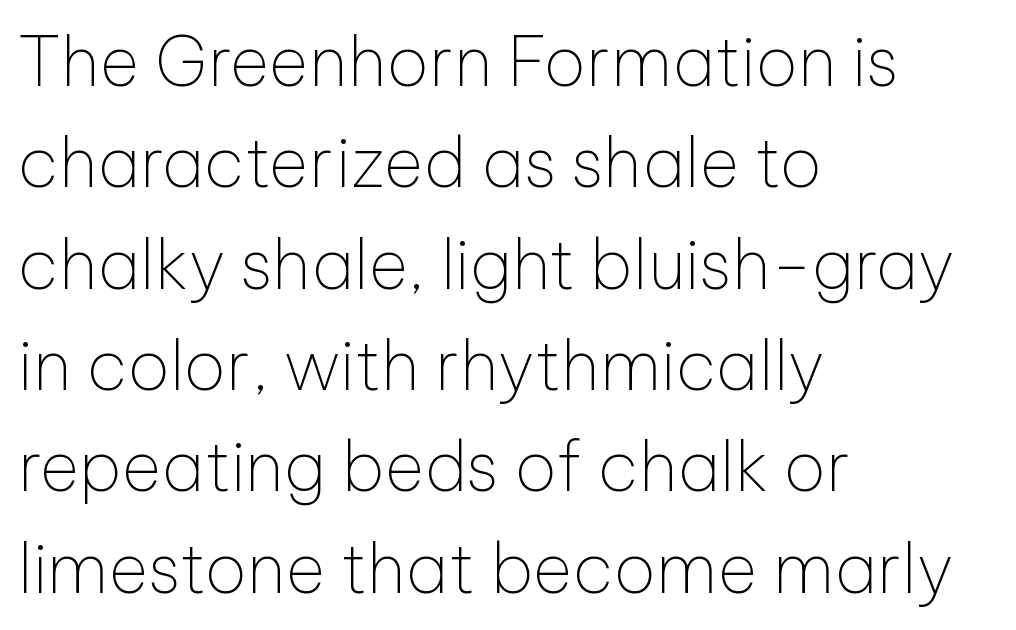
The image shows 68 px thin sans-serif type, upright; set left-aligned, normal line spacing (1.49x), normal letter spacing, not underlined; low stroke contrast and a medium x-height.
